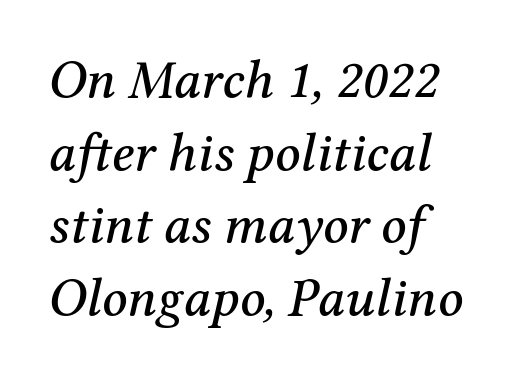
The image shows 55 px serif type, italic (leaning right); set left-aligned, normal line spacing (1.32x), normal letter spacing, not underlined; medium stroke contrast and a medium x-height.
